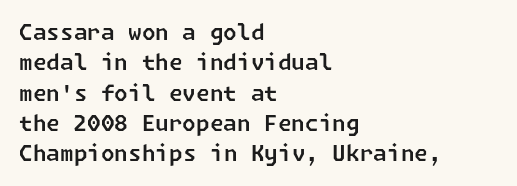
The image shows 22 px text type; set left-aligned, normal line spacing (1.38x), normal letter spacing, not underlined.
